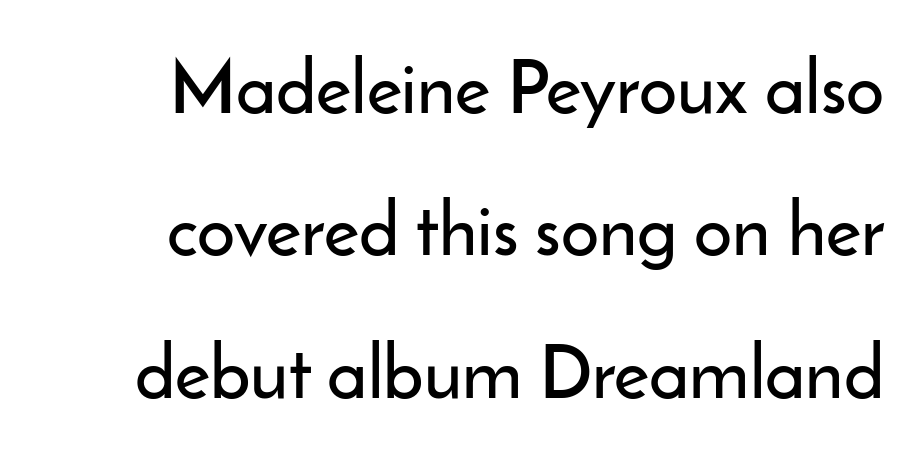
The image shows 75 px sans-serif type, upright; set right-aligned, loose line spacing (1.9x), normal letter spacing, not underlined; low stroke contrast and a small x-height.
